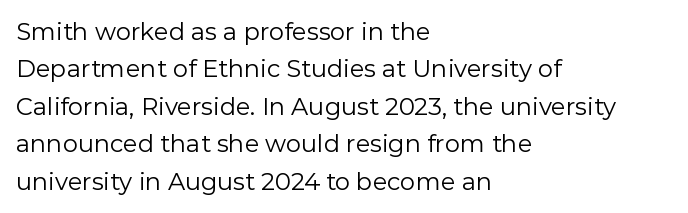
Evenly set lines give the paragraph a standard silhouette. Here the glyphs are tracked normally, forming tight word shapes. Rule under the text: the space is simply empty. Italic? Not at all — the glyphs are vertical. These glyphs show unthickened strokes, regular width or finer.
